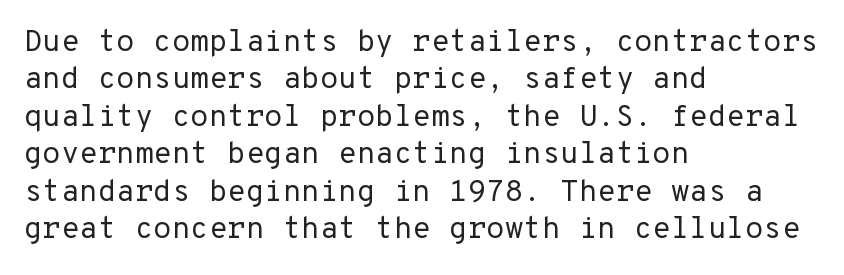
The horizontal fit of the characters is conventional and even. The paragraph shown leans on its left margin. You can tell it's not italic because the verticals are truly vertical. Clear beneath every line of the passage. The strokes carry an ordinary text weight at most.
